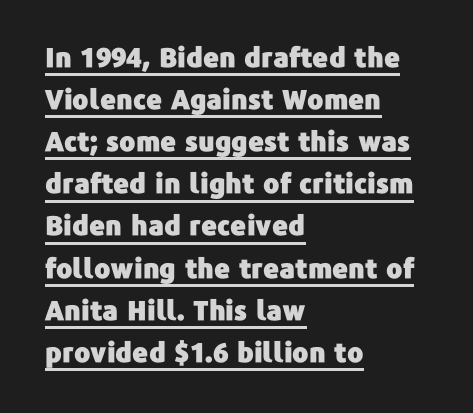
Q: Is the text italic (slanted)? A: No, it is upright.
Q: Is the text underlined? A: Yes.
Q: How is the paragraph aligned? A: Left-aligned.
Q: Is the spacing between letters normal or unusually wide? A: Normal.
Q: Is the spacing between lines tight, normal or loose? A: Normal.
